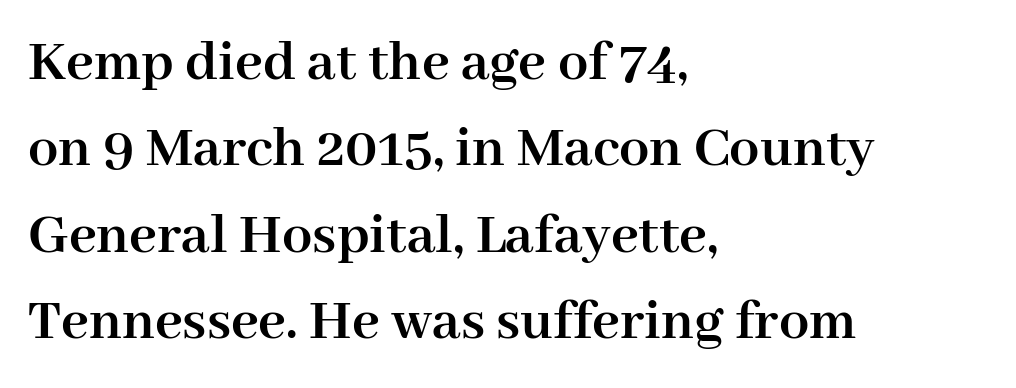
Decoration check: the copy has no underline. Unlike a clean sans, this face finishes its strokes with serifs. Short note: letters normally spaced. Compared with an ordinary text face, these strokes are far heavier — a full bold.
